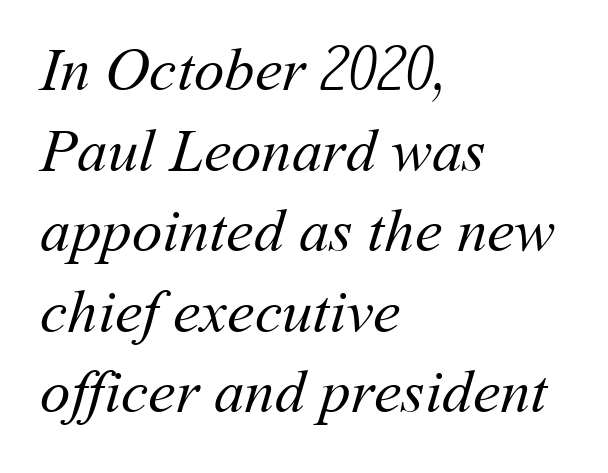
Q: Is the text bold? A: No.
Q: Is the text underlined? A: No.
Q: How is the paragraph aligned? A: Left-aligned.
Q: Is the spacing between letters normal or unusually wide? A: Normal.
Q: Is the spacing between lines tight, normal or loose? A: Normal.
Q: Width (condensed, normal, or wide)? A: Normal.
Q: Stroke contrast? A: Medium.
Q: x-height? A: Medium.
Q: Monospaced? A: No.
